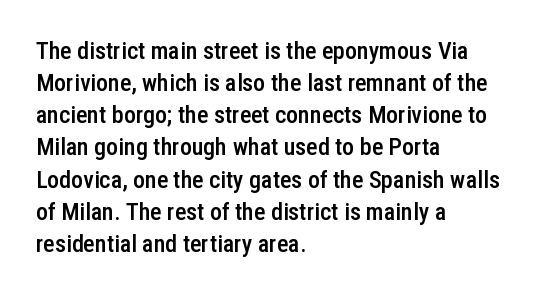
The image shows 24 px text type, upright; set left-aligned, normal line spacing (1.34x), normal letter spacing, not underlined.
